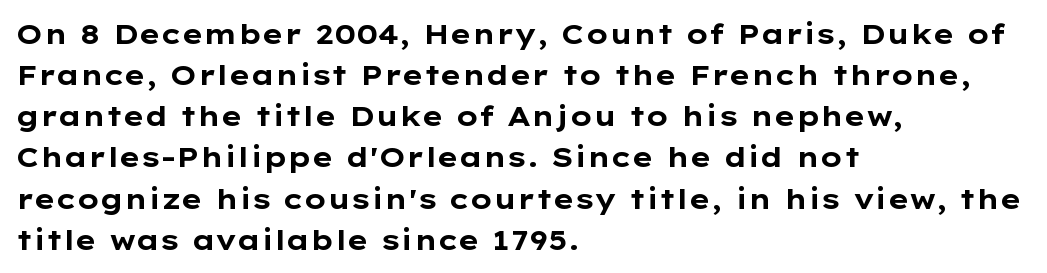
Type without underlining. Summary of weight: heavy, a full bold. It's the straight-up-and-down kind of type. The passage shown is typed in a proportional face where columns would drift.
